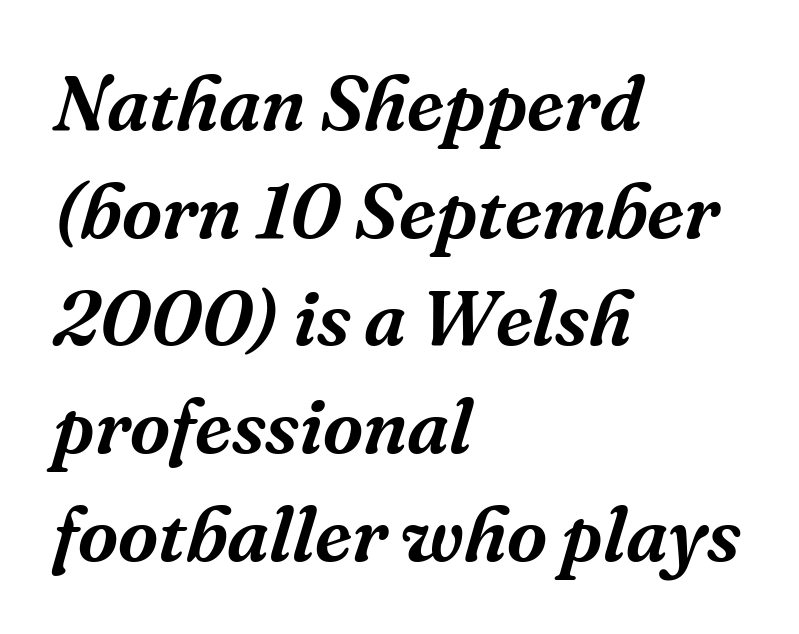
Q: Is the text italic (slanted)? A: Yes, it leans right by about 16 degrees.
Q: Is the typeface a serif or a sans-serif typeface? A: Serif.
Q: Is the text underlined? A: No.
Q: How is the paragraph aligned? A: Left-aligned.
Q: Is the spacing between letters normal or unusually wide? A: Normal.
Q: Is the spacing between lines tight, normal or loose? A: Normal.
Q: Width (condensed, normal, or wide)? A: Normal.
Q: Stroke contrast? A: Medium.
Q: x-height? A: Medium.
Q: Monospaced? A: No.
